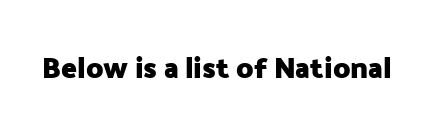
{"serif": "no", "italic": "no", "bold": "yes", "weight": "heavy", "width": "normal", "stroke_contrast": "low", "x_height": "medium", "monospaced": "no", "underline": "no", "letter_spacing": "normal", "letter_spacing_em": 0.0, "glyph_px": 29}
